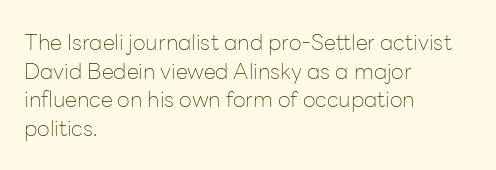
{"italic": "no", "bold": "no", "underline": "no", "align": "left", "line_spacing": "normal", "line_spacing_ratio": 1.3, "letter_spacing": "normal", "letter_spacing_em": 0.0, "glyph_px": 22}
